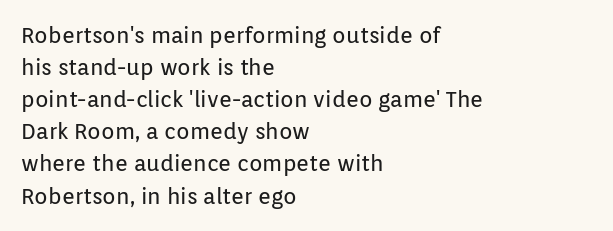
The image shows 22 px text type, upright; set left-aligned, normal line spacing (1.46x), normal letter spacing, not underlined.
